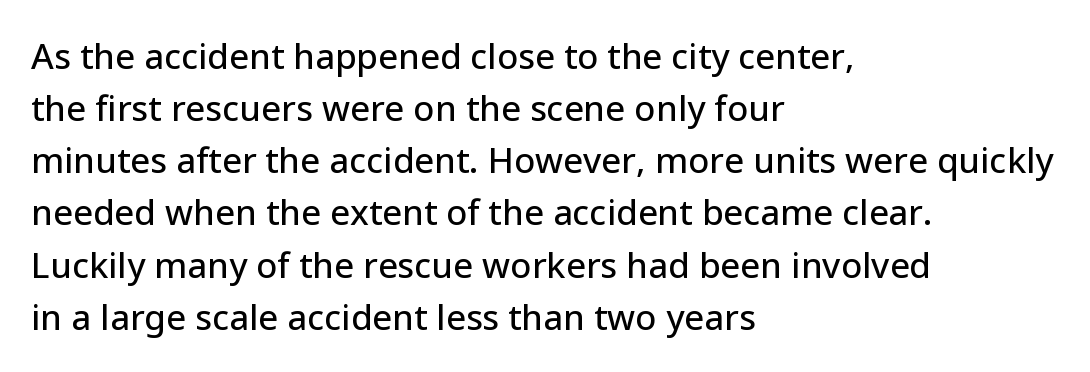
Q: Is the text italic (slanted)? A: No, it is upright.
Q: Is the typeface a serif or a sans-serif typeface? A: Sans-serif.
Q: Is the text underlined? A: No.
Q: How is the paragraph aligned? A: Left-aligned.
Q: Is the spacing between letters normal or unusually wide? A: Normal.
Q: Is the spacing between lines tight, normal or loose? A: Normal.
Q: Width (condensed, normal, or wide)? A: Normal.
Q: Stroke contrast? A: Low.
Q: x-height? A: Medium.
Q: Monospaced? A: No.
